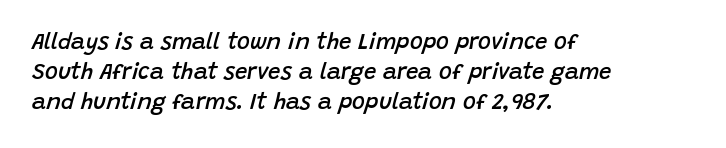
The image shows 22 px text type, italic (leaning right); set left-aligned, normal line spacing (1.37x), normal letter spacing, not underlined.
